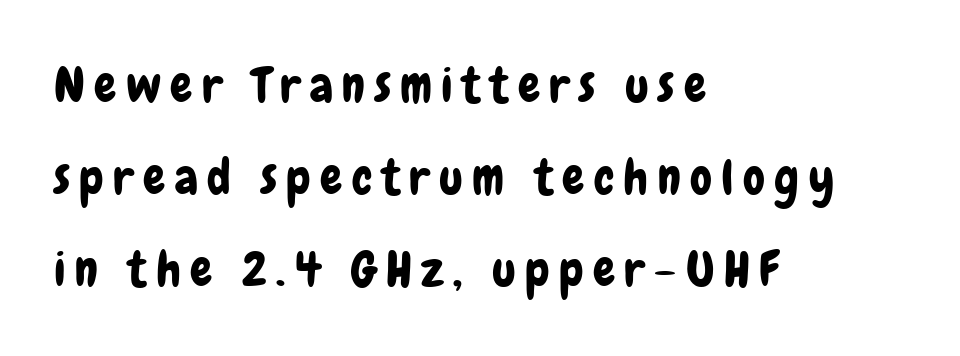
Anything drawn beneath the words? Only blank space. Posture: upright roman. Classification — sans serif. Each letter keeps its own natural width here, so spacing adapts to shape. Where is the straight margin? On the left.
